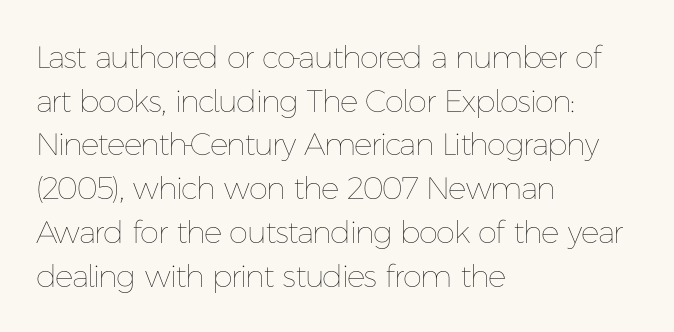
The image shows 31 px thin type, upright; set left-aligned, normal line spacing (1.41x), normal letter spacing, not underlined; low stroke contrast and a medium x-height.
